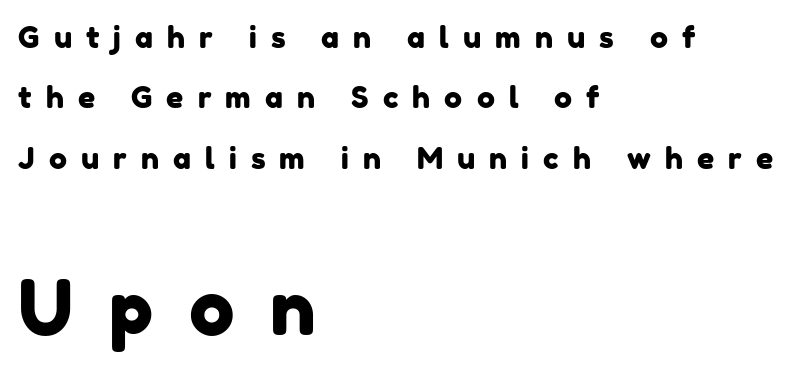
{"serif": "no", "width": "normal", "stroke_contrast": "low", "x_height": "medium", "monospaced": "no", "underline": "no", "align": "left", "line_spacing": "loose", "line_spacing_ratio": 2.01, "letter_spacing": "wide", "letter_spacing_em": 0.47, "larger_block": "second", "size_ratio": 2.53, "glyph_px": 76}
